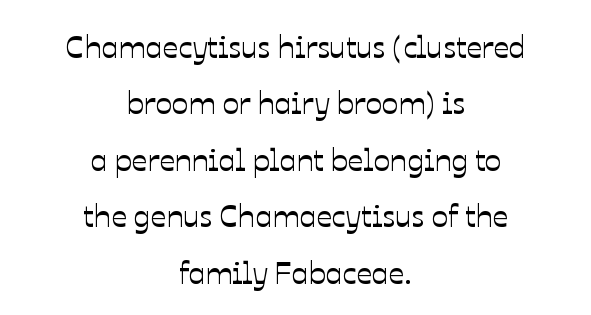
The image shows 31 px text type, upright; set centered, line spacing 1.82x, normal letter spacing, not underlined; low stroke contrast and a medium x-height.
